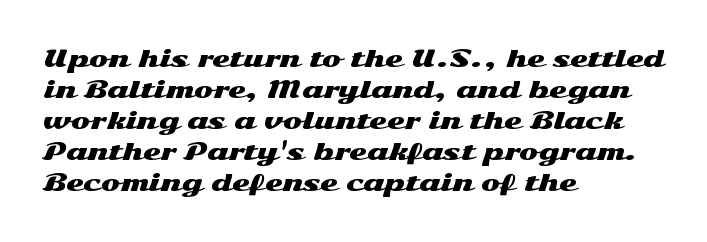
The designer left line spacing at the default. Glance below the letters and you will spot only blank space. The letters sit at their default tracking, neither squeezed nor spread. The compositor pushed each line to the left boundary.
